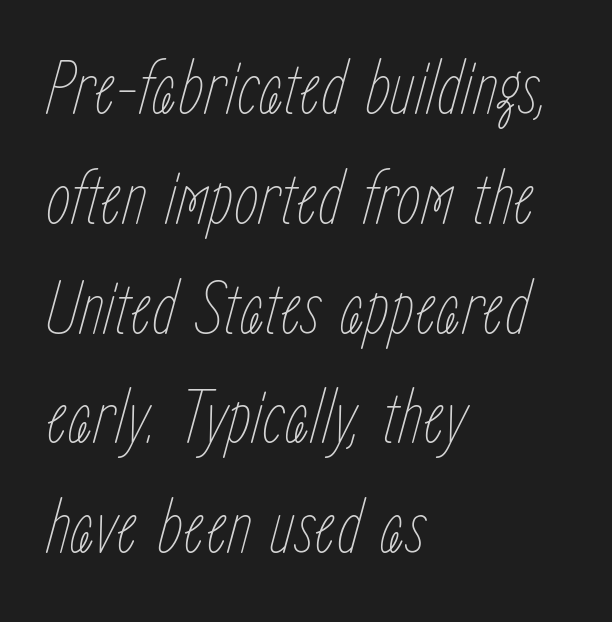
{"italic": "yes", "lean": "right", "slant_degrees": 15, "bold": "no", "weight": "thin", "width": "condensed", "stroke_contrast": "low", "x_height": "medium", "monospaced": "no", "underline": "no", "align": "left", "line_spacing": "normal", "line_spacing_ratio": 1.39, "letter_spacing": "normal", "letter_spacing_em": 0.0, "glyph_px": 79}
